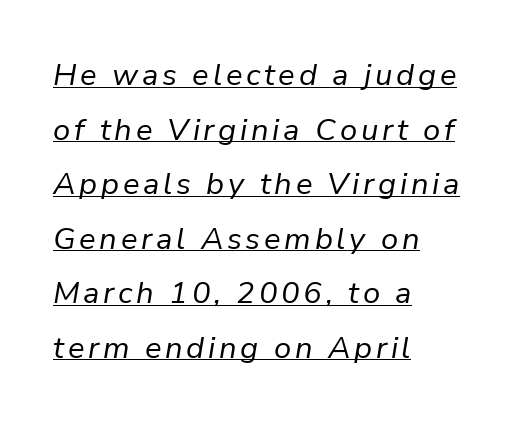
Compared with a centered layout, this one pins lines to the left instead. Emphasis is given by a line drawn under the lettering. Emphasis-style slanted type is in use. The face used here is proportionally spaced, like ordinary book or web type. Letters have the restrained weight of plain body copy at most.
